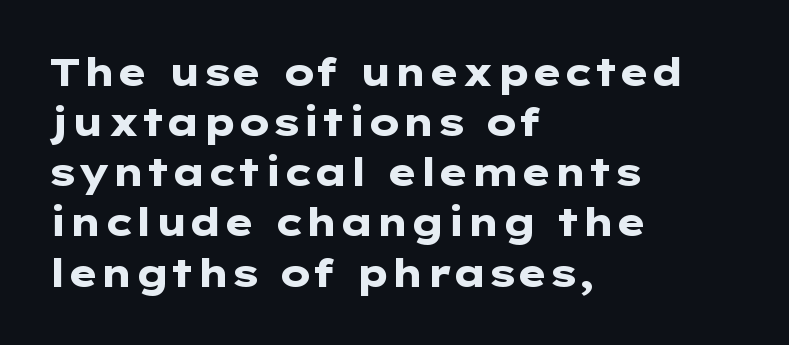
Compared with an ordinary text face, these strokes are far heavier — a full bold. The letters stand straight up with perfectly vertical stems. Default kerning and tracking; the words read as compact shapes. Horizontal alignment here is leftward, the default for most running prose. A clean baseline with only descenders dipping below it. Observe the absence of serifs on each vertical stroke in this sample.
